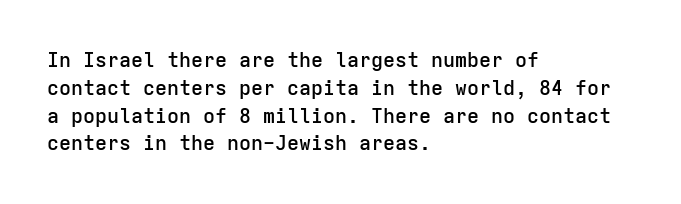
Q: Is the text bold? A: Semi-bold.
Q: Is the text italic (slanted)? A: No, it is upright.
Q: Is the text underlined? A: No.
Q: How is the paragraph aligned? A: Left-aligned.
Q: Is the spacing between letters normal or unusually wide? A: Normal.
Q: Is the spacing between lines tight, normal or loose? A: Normal.
